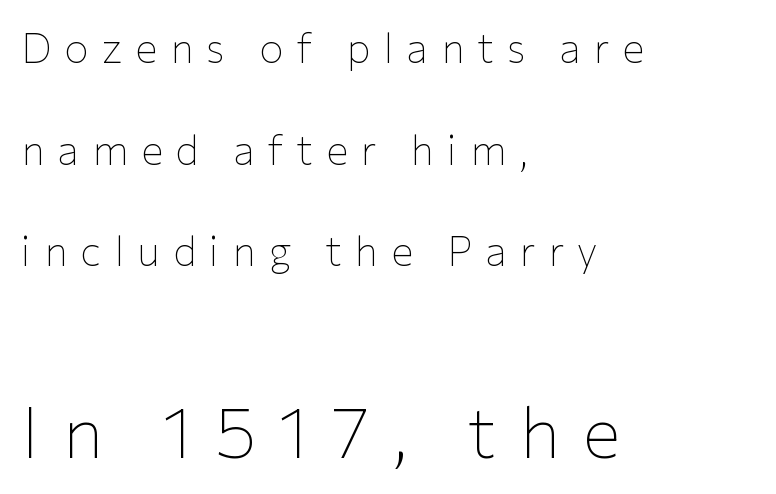
Q: Is the text bold? A: No.
Q: Is the text italic (slanted)? A: No, it is upright.
Q: Is the typeface a serif or a sans-serif typeface? A: Sans-serif.
Q: Is the text underlined? A: No.
Q: How is the paragraph aligned? A: Left-aligned.
Q: Is the spacing between letters normal or unusually wide? A: Unusually wide.
Q: Is the spacing between lines tight, normal or loose? A: Loose.
Q: Which block of text is set in a larger size, the first (top) or the second (bottom)? A: The second (bottom) one.
Q: Width (condensed, normal, or wide)? A: Normal.
Q: Stroke contrast? A: Low.
Q: x-height? A: Medium.
Q: Monospaced? A: No.
